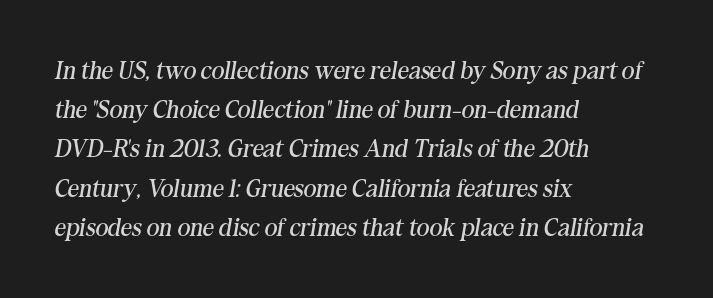
{"italic": "yes", "lean": "right", "slant_degrees": 10, "bold": "no", "underline": "no", "align": "left", "line_spacing": "normal", "line_spacing_ratio": 1.57, "letter_spacing": "normal", "letter_spacing_em": 0.0, "glyph_px": 25}
